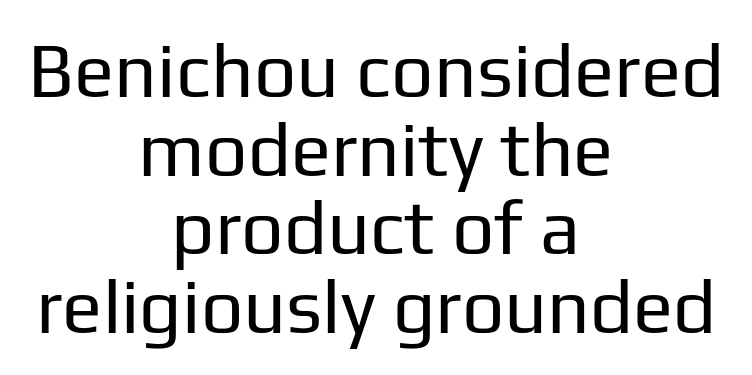
Q: Is the text bold? A: No.
Q: Is the text italic (slanted)? A: No, it is upright.
Q: Is the typeface a serif or a sans-serif typeface? A: Sans-serif.
Q: Is the text underlined? A: No.
Q: How is the paragraph aligned? A: Centered.
Q: Is the spacing between letters normal or unusually wide? A: Normal.
Q: Is the spacing between lines tight, normal or loose? A: Tight.
Q: Width (condensed, normal, or wide)? A: Normal.
Q: Stroke contrast? A: Low.
Q: x-height? A: Medium.
Q: Monospaced? A: No.
